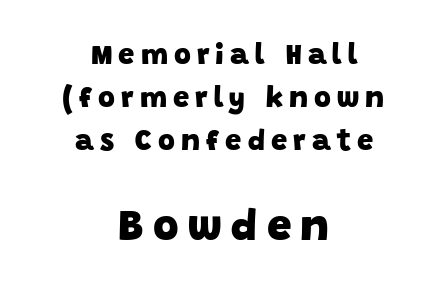
{"serif": "no", "bold": "yes", "weight": "heavy", "width": "normal", "stroke_contrast": "low", "x_height": "large", "monospaced": "no", "underline": "no", "align": "center", "line_spacing": "normal", "line_spacing_ratio": 1.49, "letter_spacing": "wide", "letter_spacing_em": 0.21, "larger_block": "second", "size_ratio": 1.52, "glyph_px": 44}
